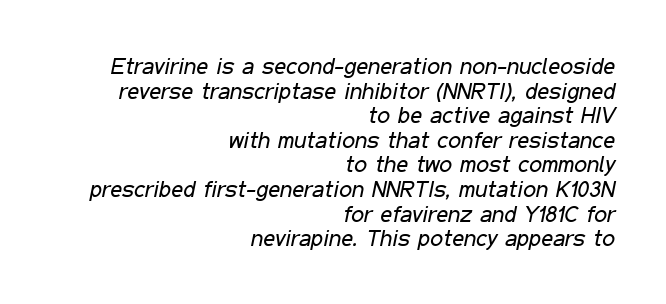
{"italic": "yes", "lean": "right", "slant_degrees": 11, "bold": "no", "underline": "no", "align": "right", "line_spacing": "tight", "line_spacing_ratio": 1.07, "letter_spacing": "normal", "letter_spacing_em": 0.0, "glyph_px": 23}
